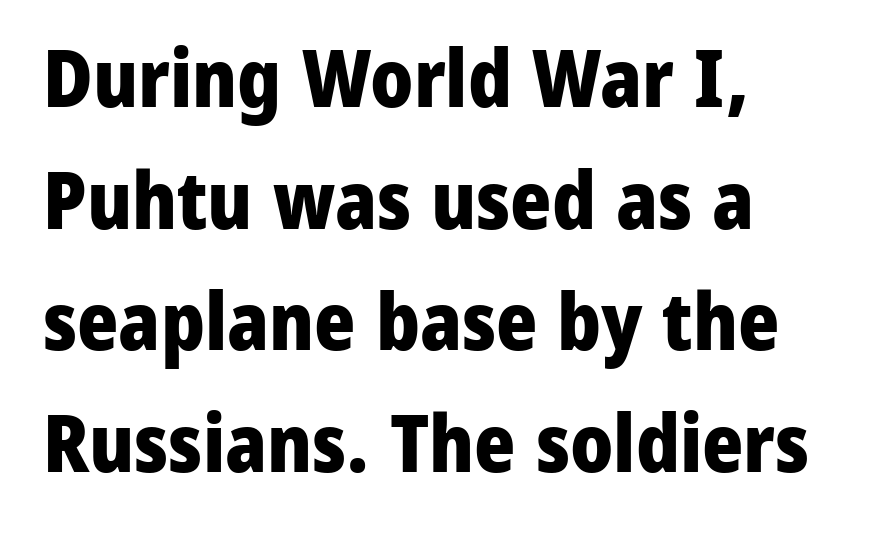
The axis of the letterforms is exactly vertical. The font is running at its bold setting. Note: no serifs on the glyphs. The zone under the glyphs is completely vacant.
